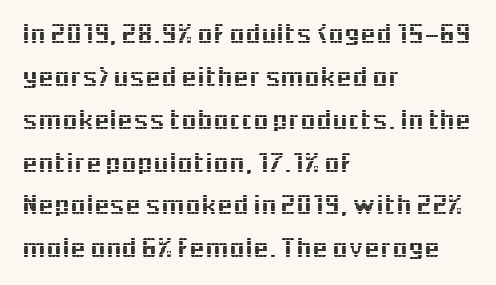
The image shows 28 px sans-serif type, upright; set left-aligned, normal line spacing (1.53x), normal letter spacing, not underlined; a medium x-height.
